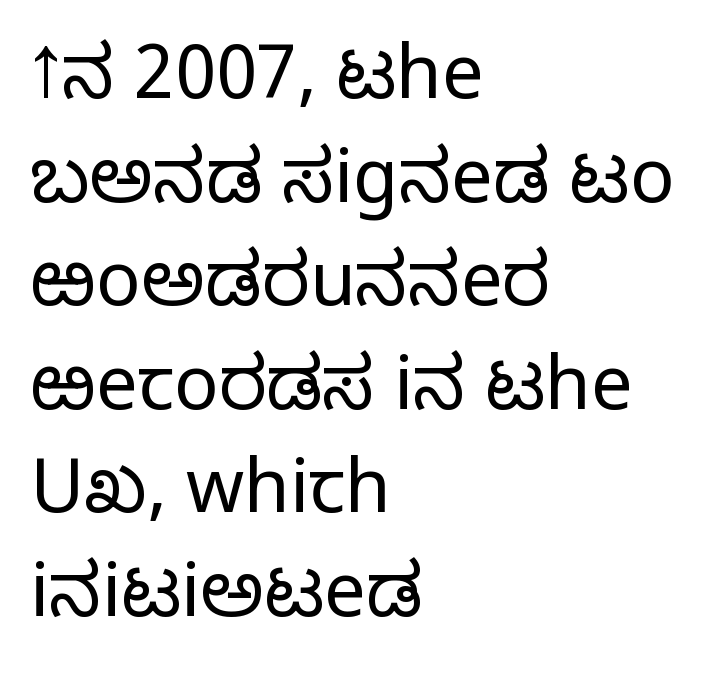
The image shows 74 px light sans-serif type, upright; set left-aligned, normal line spacing (1.4x), normal letter spacing, not underlined; low stroke contrast and a medium x-height.
